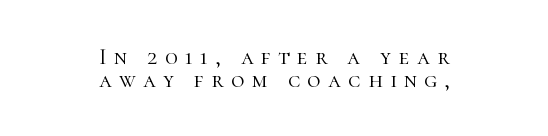
Q: Is the text bold? A: No.
Q: Is the text italic (slanted)? A: No, it is upright.
Q: Is the text underlined? A: No.
Q: How is the paragraph aligned? A: Centered.
Q: Is the spacing between letters normal or unusually wide? A: Unusually wide.
Q: Is the spacing between lines tight, normal or loose? A: Tight.
